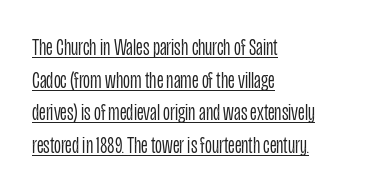
{"italic": "no", "bold": "no", "underline": "yes", "align": "left", "line_spacing": "normal", "line_spacing_ratio": 1.36, "letter_spacing": "normal", "letter_spacing_em": 0.0, "glyph_px": 24}
